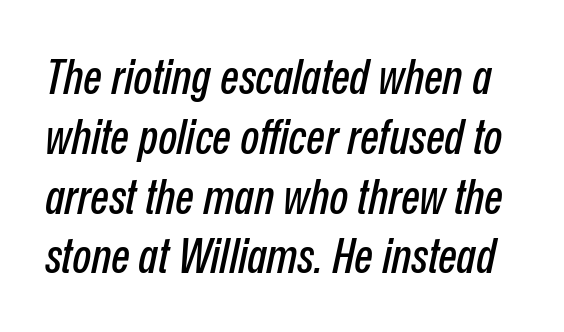
{"italic": "yes", "lean": "right", "slant_degrees": 12, "width": "condensed", "stroke_contrast": "low", "x_height": "medium", "monospaced": "no", "underline": "no", "line_spacing_ratio": 1.22, "letter_spacing": "normal", "letter_spacing_em": 0.0, "glyph_px": 49}
